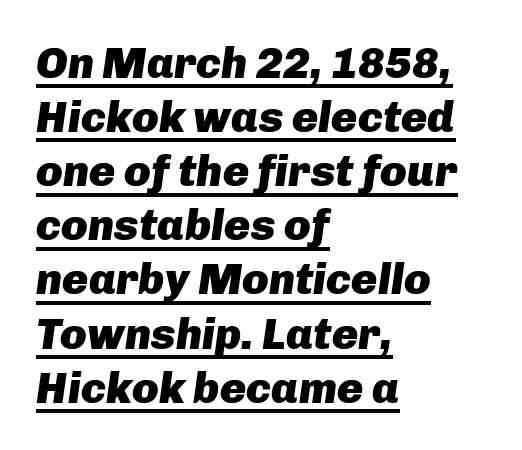
{"italic": "yes", "lean": "right", "slant_degrees": 8, "bold": "yes", "weight": "heavy", "width": "normal", "stroke_contrast": "low", "x_height": "medium", "monospaced": "no", "underline": "yes", "align": "left", "line_spacing_ratio": 1.23, "letter_spacing": "normal", "letter_spacing_em": 0.0, "glyph_px": 44}
